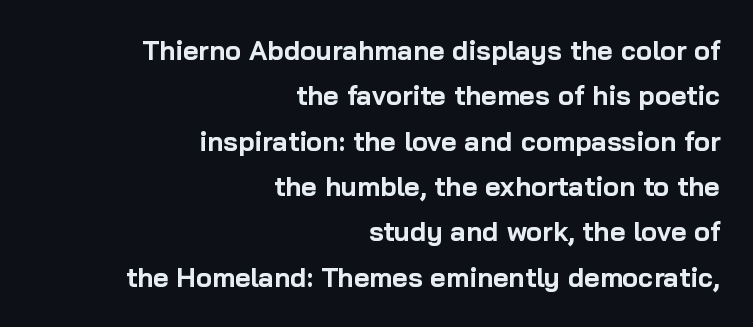
{"italic": "no", "bold": "yes", "underline": "no", "align": "right", "line_spacing": "normal", "line_spacing_ratio": 1.68, "letter_spacing": "normal", "letter_spacing_em": 0.0, "glyph_px": 27}
